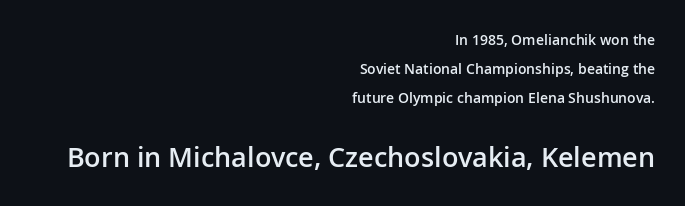
The image shows 27 px text type, upright; set right-aligned, loose line spacing (2.06x), normal letter spacing, not underlined; the second (bottom) block is 1.93x larger.
